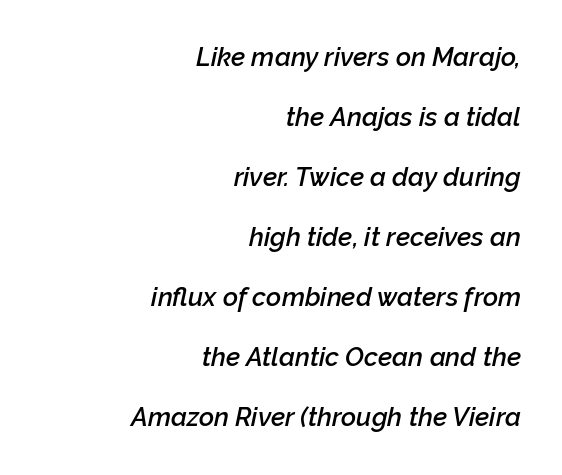
The image shows 26 px text type, italic (leaning right); set right-aligned, loose line spacing (2.31x), normal letter spacing, not underlined.
